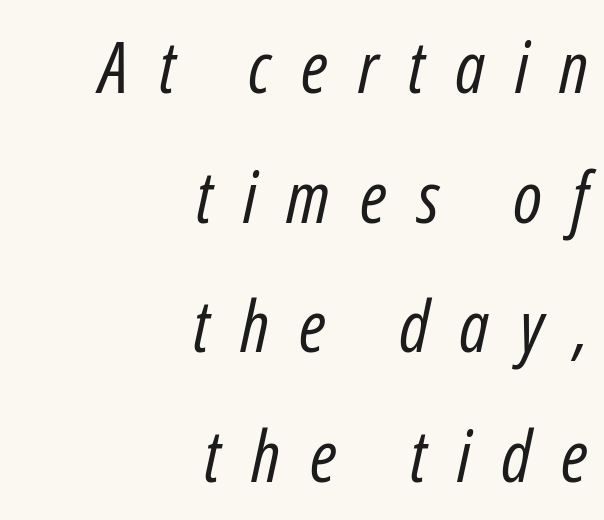
The image shows 72 px regular-weight, condensed type, italic (leaning right); set right-aligned, line spacing 1.8x, unusually wide letter spacing (+0.42 em), not underlined; low stroke contrast and a medium x-height.
